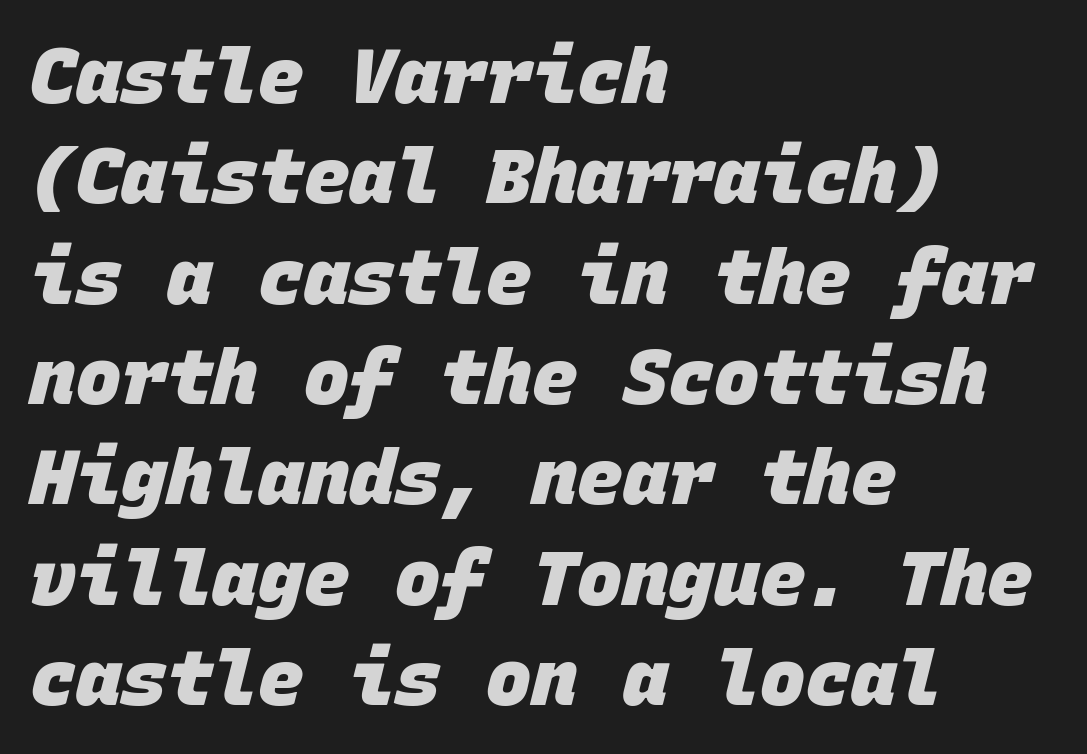
The image shows 76 px heavy sans-serif type, monospaced; set left-aligned, normal line spacing (1.32x), normal letter spacing, not underlined; low stroke contrast and a large x-height.
